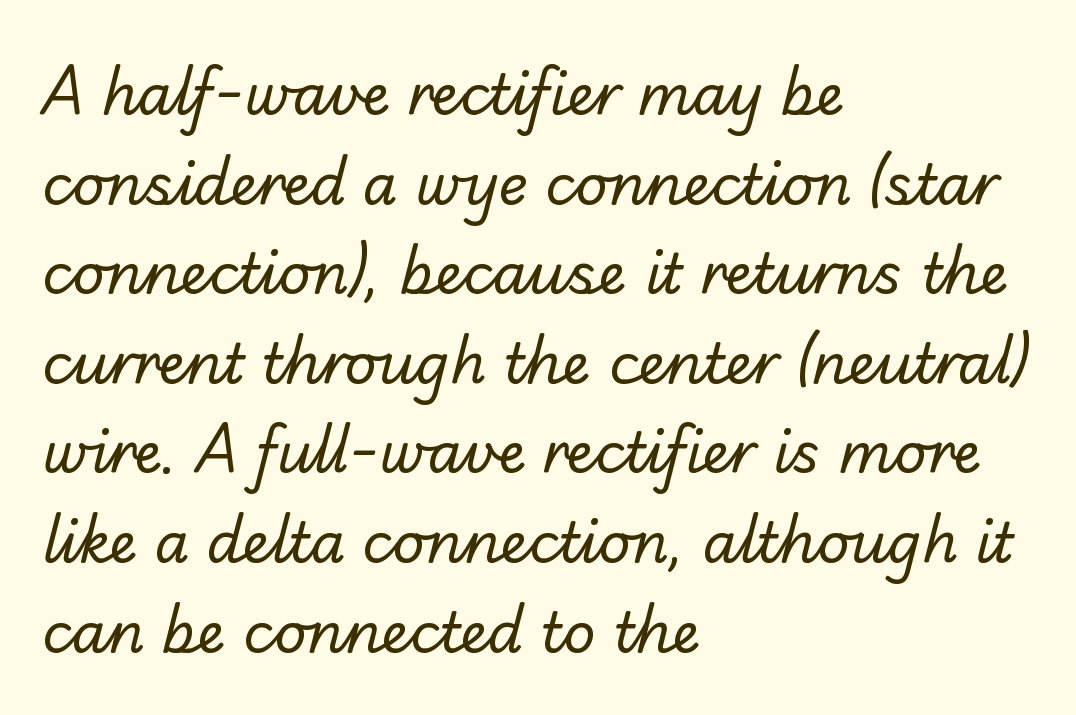
{"serif": "no", "bold": "no", "weight": "regular", "width": "normal", "stroke_contrast": "low", "x_height": "small", "monospaced": "no", "underline": "no", "align": "left", "line_spacing": "normal", "line_spacing_ratio": 1.6, "letter_spacing": "normal", "letter_spacing_em": 0.0, "glyph_px": 56}
